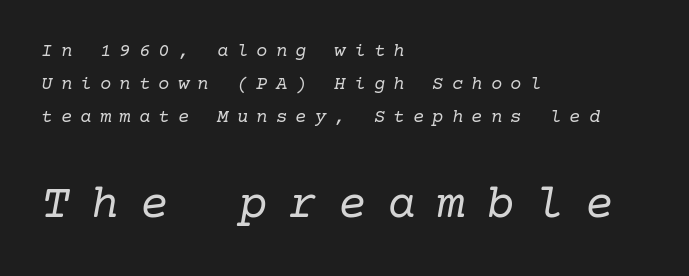
Type without underlining. The rendering inserts visible extra space after every character. Regarding serifs, this sample has them. Typeset ragged right — the left edge is the straight one. Tall strokes in this sample are angled rather than plumb.
